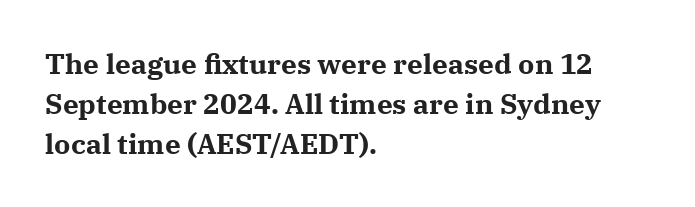
Q: Is the text bold? A: Yes.
Q: Is the text italic (slanted)? A: No, it is upright.
Q: Is the typeface a serif or a sans-serif typeface? A: Serif.
Q: Is the text underlined? A: No.
Q: How is the paragraph aligned? A: Left-aligned.
Q: Is the spacing between letters normal or unusually wide? A: Normal.
Q: Is the spacing between lines tight, normal or loose? A: Normal.
Q: Width (condensed, normal, or wide)? A: Normal.
Q: Stroke contrast? A: Medium.
Q: x-height? A: Medium.
Q: Monospaced? A: No.
